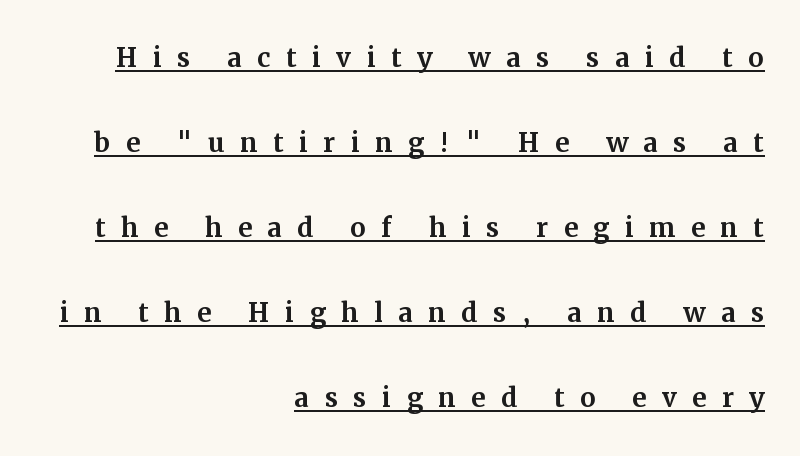
The image shows 35 px serif type, upright; set right-aligned, loose line spacing (2.43x), unusually wide letter spacing (+0.44 em), underlined; medium stroke contrast and a medium x-height.
